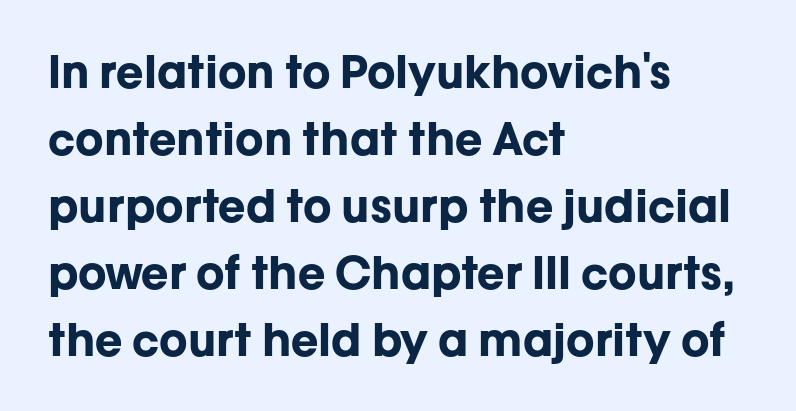
{"serif": "no", "italic": "no", "bold": "yes", "weight": "bold", "width": "normal", "stroke_contrast": "low", "x_height": "medium", "monospaced": "no", "underline": "no", "align": "left", "line_spacing": "normal", "line_spacing_ratio": 1.49, "letter_spacing": "normal", "letter_spacing_em": 0.0, "glyph_px": 45}
